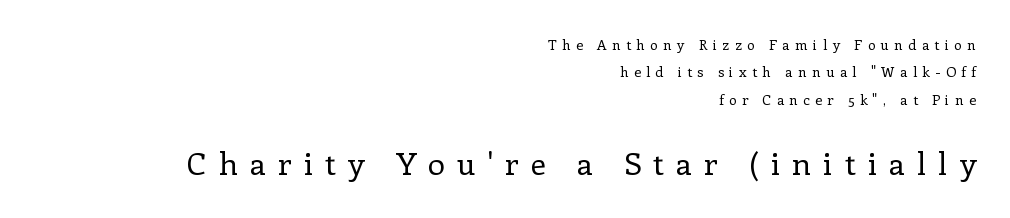
The letters in the lower block stand taller than those in the block above. You could not count columns in this text — the font is proportionally spaced. A clean baseline with only descenders dipping below it. A great deal of white space separates one row of letters from the next. Layout note: lines flush right. Ascenders rise straight up at ninety degrees.
